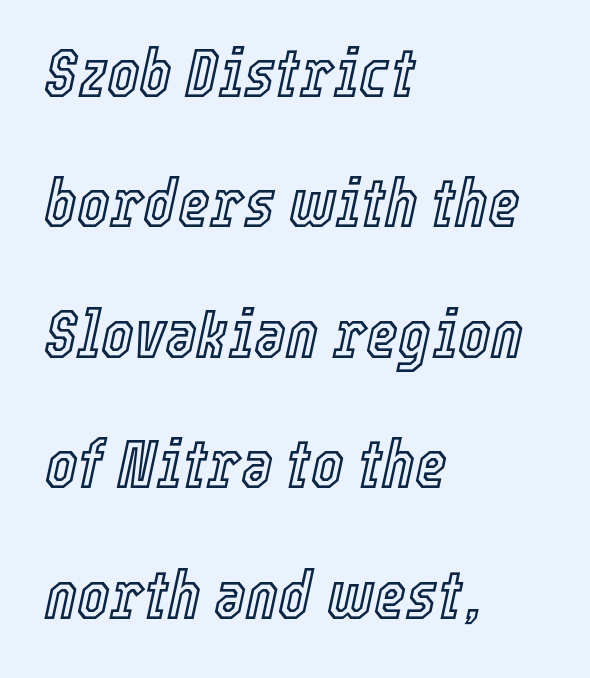
{"italic": "yes", "lean": "right", "slant_degrees": 12, "width": "condensed", "x_height": "medium", "monospaced": "no", "underline": "no", "align": "left", "line_spacing_ratio": 1.89, "letter_spacing": "normal", "letter_spacing_em": 0.0, "glyph_px": 69}
